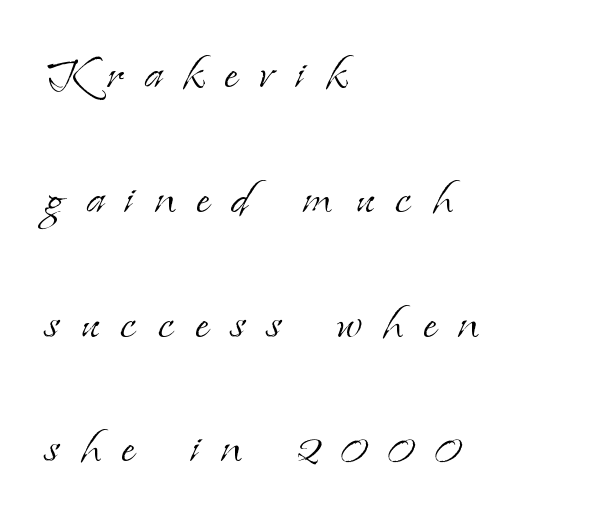
The image shows 57 px light serif type; set left-aligned, loose line spacing (2.19x), unusually wide letter spacing (+0.37 em), not underlined; low stroke contrast and a small x-height.
